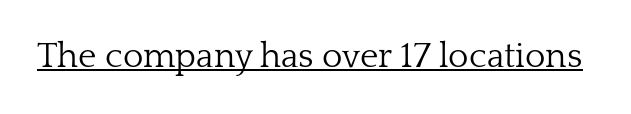
Q: Is the text bold? A: No.
Q: Is the text italic (slanted)? A: No, it is upright.
Q: Is the typeface a serif or a sans-serif typeface? A: Serif.
Q: Is the text underlined? A: Yes.
Q: Is the spacing between letters normal or unusually wide? A: Normal.
Q: Width (condensed, normal, or wide)? A: Normal.
Q: Stroke contrast? A: Low.
Q: x-height? A: Medium.
Q: Monospaced? A: No.
